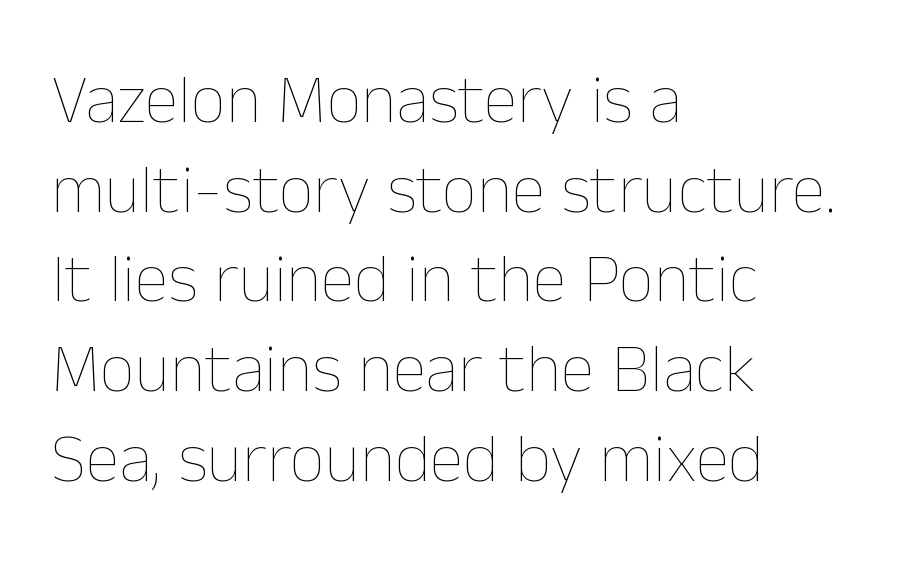
Q: Is the text bold? A: No.
Q: Is the text italic (slanted)? A: No, it is upright.
Q: Is the text underlined? A: No.
Q: How is the paragraph aligned? A: Left-aligned.
Q: Is the spacing between letters normal or unusually wide? A: Normal.
Q: Is the spacing between lines tight, normal or loose? A: Normal.
Q: Width (condensed, normal, or wide)? A: Normal.
Q: Stroke contrast? A: Low.
Q: x-height? A: Medium.
Q: Monospaced? A: No.
